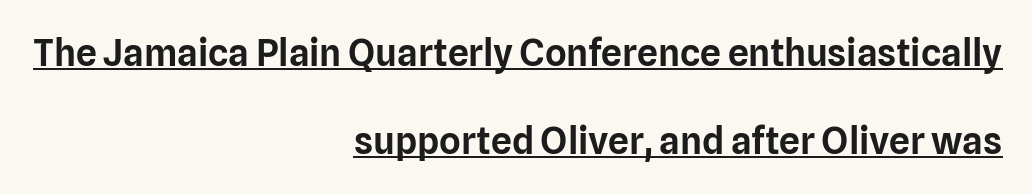
{"serif": "no", "italic": "no", "width": "normal", "stroke_contrast": "low", "x_height": "medium", "monospaced": "no", "underline": "yes", "align": "right", "line_spacing": "loose", "line_spacing_ratio": 2.38, "letter_spacing": "normal", "letter_spacing_em": 0.0, "glyph_px": 37}
